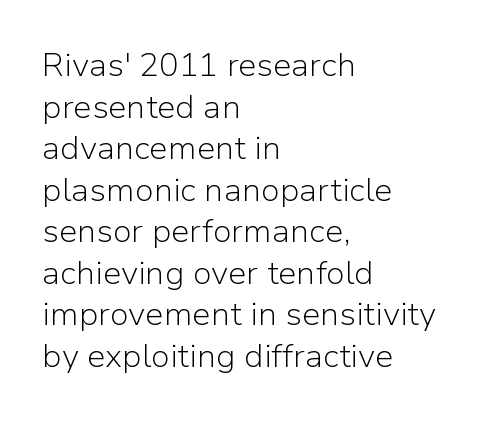
{"serif": "no", "italic": "no", "bold": "no", "weight": "light", "width": "normal", "stroke_contrast": "low", "x_height": "medium", "monospaced": "no", "underline": "no", "align": "left", "line_spacing": "normal", "line_spacing_ratio": 1.26, "letter_spacing": "normal", "letter_spacing_em": 0.0, "glyph_px": 33}
